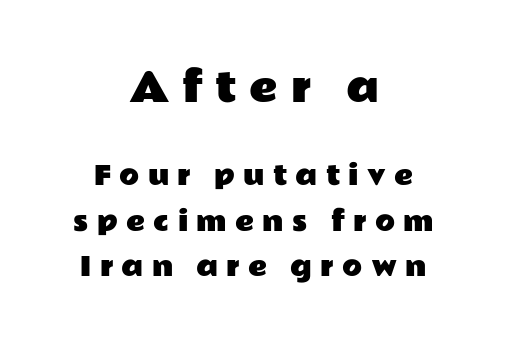
Q: Is the text italic (slanted)? A: No, it is upright.
Q: Is the typeface a serif or a sans-serif typeface? A: Sans-serif.
Q: Is the text underlined? A: No.
Q: How is the paragraph aligned? A: Centered.
Q: Is the spacing between letters normal or unusually wide? A: Unusually wide.
Q: Which block of text is set in a larger size, the first (top) or the second (bottom)? A: The first (top) one.
Q: Width (condensed, normal, or wide)? A: Wide.
Q: Stroke contrast? A: Low.
Q: x-height? A: Medium.
Q: Monospaced? A: No.
